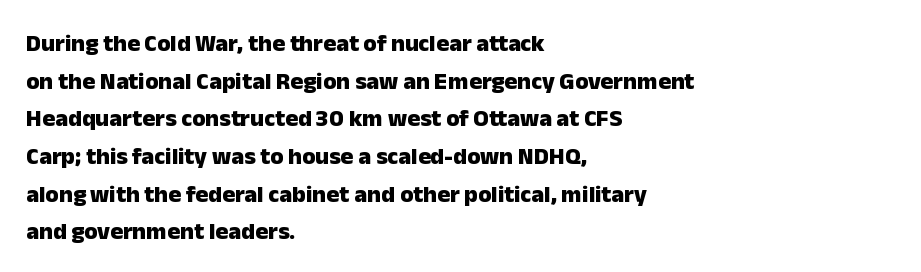
Heavy, bold letterforms. Quick note: underline off. The space between consecutive lines is moderate. This is roman type, the default non-slanted kind. The compositor pushed each line to the left boundary.
